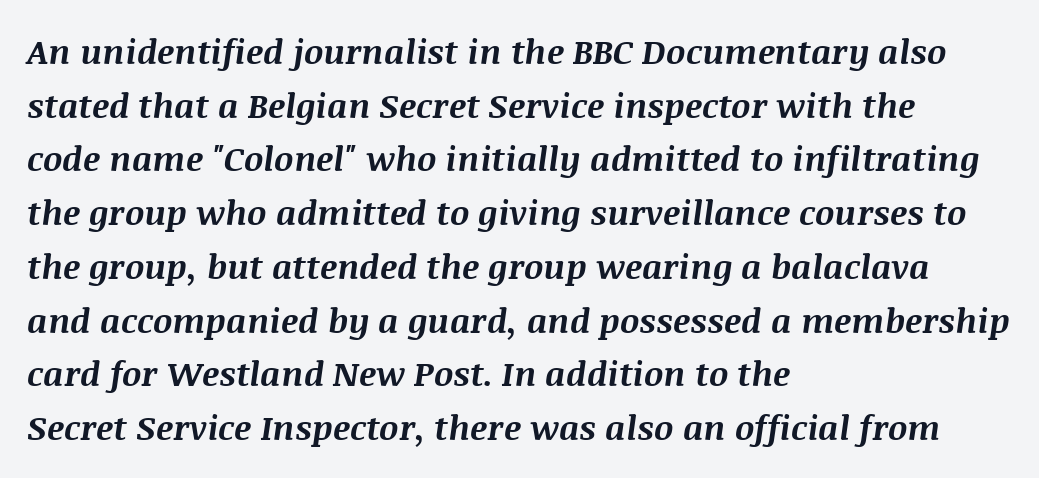
{"italic": "yes", "lean": "right", "slant_degrees": 8, "bold": "yes", "weight": "bold", "width": "normal", "stroke_contrast": "medium", "x_height": "large", "monospaced": "no", "underline": "no", "align": "left", "line_spacing": "normal", "line_spacing_ratio": 1.58, "letter_spacing": "normal", "letter_spacing_em": 0.0, "glyph_px": 34}
